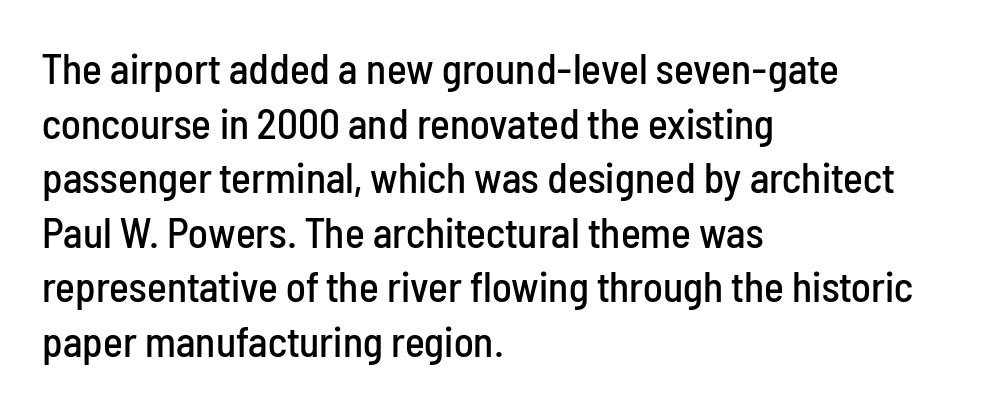
Q: Is the text italic (slanted)? A: No, it is upright.
Q: Is the typeface a serif or a sans-serif typeface? A: Sans-serif.
Q: Is the text underlined? A: No.
Q: How is the paragraph aligned? A: Left-aligned.
Q: Is the spacing between letters normal or unusually wide? A: Normal.
Q: Is the spacing between lines tight, normal or loose? A: Normal.
Q: Width (condensed, normal, or wide)? A: Condensed.
Q: Stroke contrast? A: Low.
Q: x-height? A: Medium.
Q: Monospaced? A: No.
